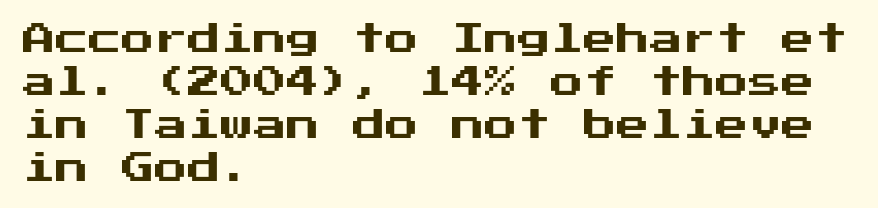
Q: Is the text italic (slanted)? A: No, it is upright.
Q: Is the typeface a serif or a sans-serif typeface? A: Sans-serif.
Q: Is the text underlined? A: No.
Q: How is the paragraph aligned? A: Left-aligned.
Q: Is the spacing between letters normal or unusually wide? A: Normal.
Q: Is the spacing between lines tight, normal or loose? A: Normal.
Q: Width (condensed, normal, or wide)? A: Normal.
Q: Stroke contrast? A: Medium.
Q: x-height? A: Medium.
